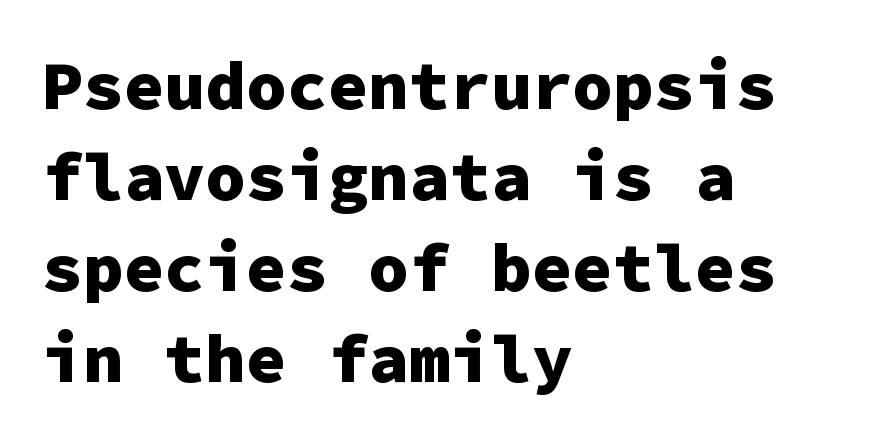
No feet cap the strokes, marking this as sans-serif type. This is roman type, the default non-slanted kind. The rendering anchors every line to the left-hand side. Typesetter's note: full bold, strokes at maximum text heaviness.
